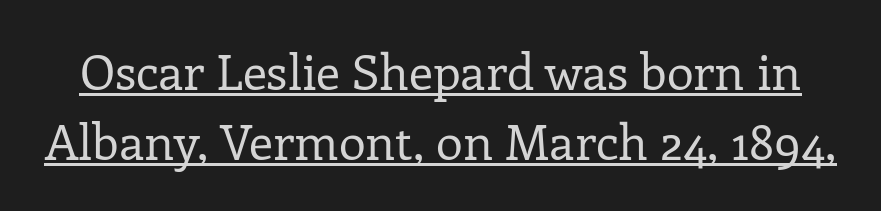
{"serif": "yes", "italic": "no", "bold": "no", "weight": "regular", "width": "normal", "stroke_contrast": "low", "x_height": "medium", "monospaced": "no", "underline": "yes", "line_spacing": "normal", "line_spacing_ratio": 1.43, "letter_spacing": "normal", "letter_spacing_em": 0.0, "glyph_px": 49}
